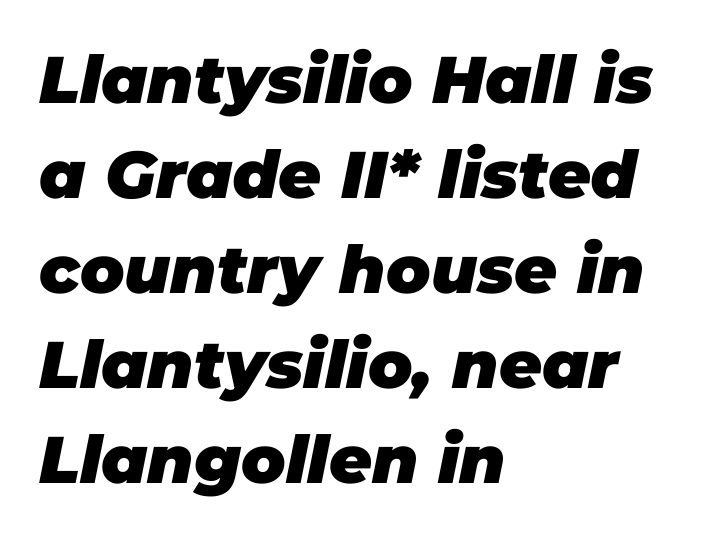
Check the space under the baseline: it is left empty. Spacing between characters is what you'd get straight out of the box. Casual observation: everything's shoved over to the left. Strong, thick strokes mark this as bold type.
